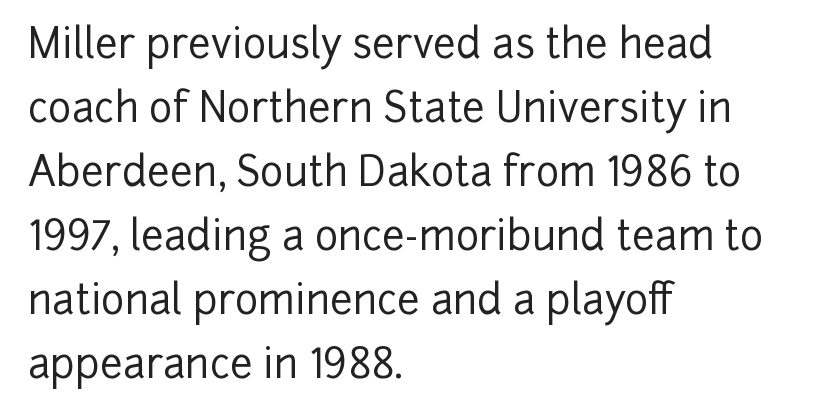
The image shows 40 px sans-serif type, upright; set left-aligned, normal line spacing (1.6x), normal letter spacing, not underlined; low stroke contrast and a medium x-height.
